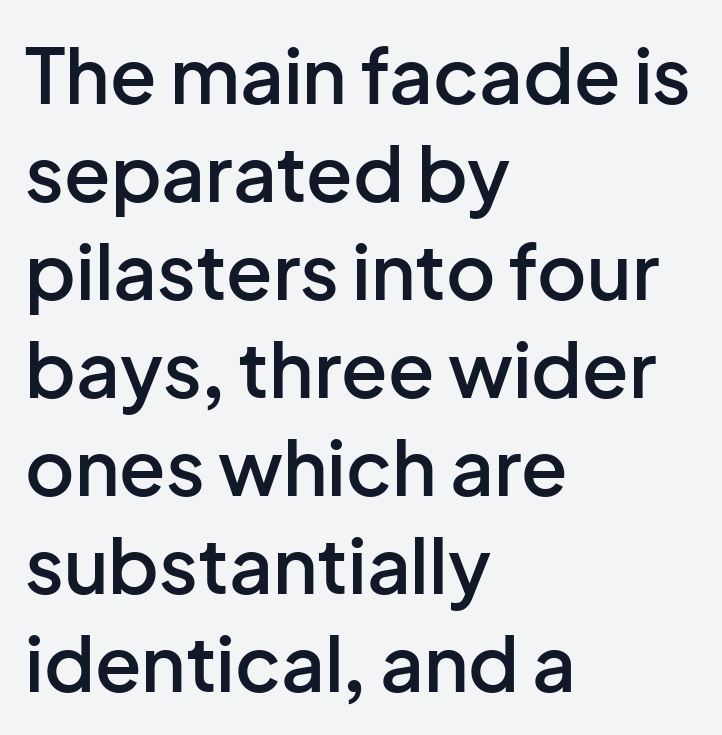
Q: Is the text bold? A: Semi-bold.
Q: Is the text italic (slanted)? A: No, it is upright.
Q: Is the typeface a serif or a sans-serif typeface? A: Sans-serif.
Q: Is the text underlined? A: No.
Q: How is the paragraph aligned? A: Left-aligned.
Q: Is the spacing between letters normal or unusually wide? A: Normal.
Q: Is the spacing between lines tight, normal or loose? A: Normal.
Q: Width (condensed, normal, or wide)? A: Normal.
Q: Stroke contrast? A: Low.
Q: x-height? A: Medium.
Q: Monospaced? A: No.
